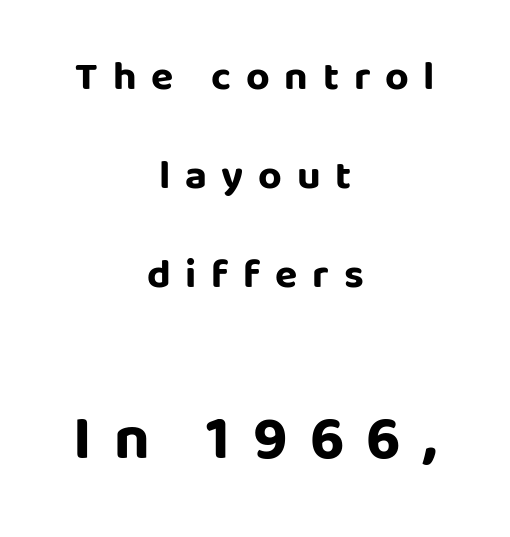
Q: Is the text bold? A: Yes.
Q: Is the text italic (slanted)? A: No, it is upright.
Q: Is the typeface a serif or a sans-serif typeface? A: Sans-serif.
Q: Is the text underlined? A: No.
Q: How is the paragraph aligned? A: Centered.
Q: Is the spacing between letters normal or unusually wide? A: Unusually wide.
Q: Is the spacing between lines tight, normal or loose? A: Loose.
Q: Which block of text is set in a larger size, the first (top) or the second (bottom)? A: The second (bottom) one.
Q: Width (condensed, normal, or wide)? A: Normal.
Q: Stroke contrast? A: Low.
Q: x-height? A: Large.
Q: Monospaced? A: No.
